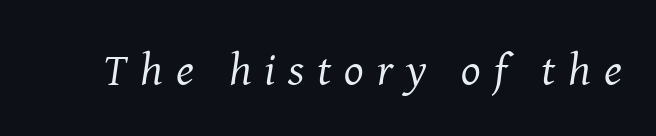
The image shows 46 px regular-weight serif type, italic (leaning right); set unusually wide letter spacing (+0.28 em), not underlined; medium stroke contrast and a medium x-height.
